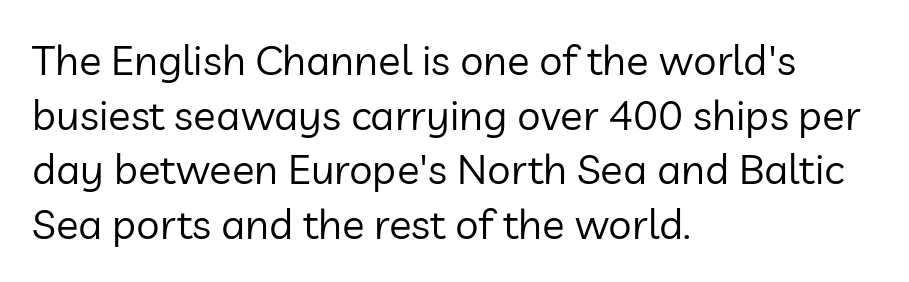
Q: Is the text bold? A: No.
Q: Is the text italic (slanted)? A: No, it is upright.
Q: Is the typeface a serif or a sans-serif typeface? A: Sans-serif.
Q: Is the text underlined? A: No.
Q: How is the paragraph aligned? A: Left-aligned.
Q: Is the spacing between letters normal or unusually wide? A: Normal.
Q: Is the spacing between lines tight, normal or loose? A: Normal.
Q: Width (condensed, normal, or wide)? A: Normal.
Q: Stroke contrast? A: Low.
Q: x-height? A: Medium.
Q: Monospaced? A: No.
